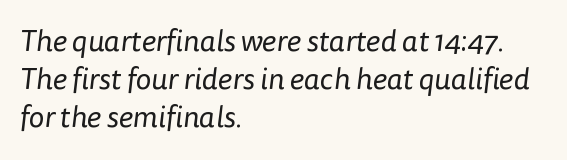
The image shows 30 px regular-weight sans-serif type; set left-aligned, normal line spacing (1.27x), normal letter spacing, not underlined; low stroke contrast and a medium x-height.
